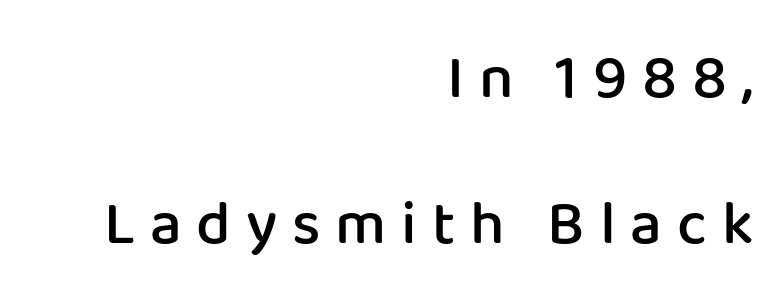
The image shows 62 px semibold sans-serif type, upright; set right-aligned, loose line spacing (2.35x), unusually wide letter spacing (+0.24 em), not underlined; low stroke contrast and a medium x-height.
